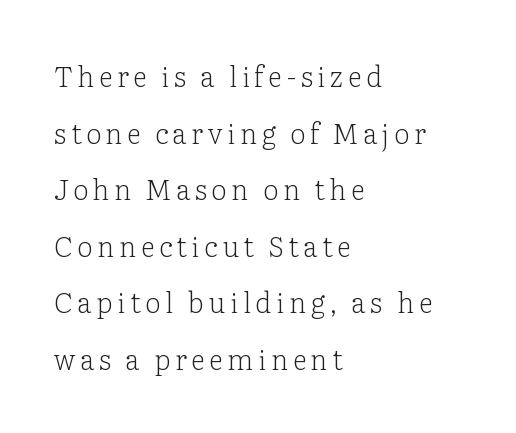
Q: Is the text bold? A: No.
Q: Is the text italic (slanted)? A: No, it is upright.
Q: Is the typeface a serif or a sans-serif typeface? A: Serif.
Q: Is the text underlined? A: No.
Q: How is the paragraph aligned? A: Left-aligned.
Q: Is the spacing between lines tight, normal or loose? A: Loose.
Q: Width (condensed, normal, or wide)? A: Normal.
Q: Stroke contrast? A: Low.
Q: x-height? A: Medium.
Q: Monospaced? A: No.
